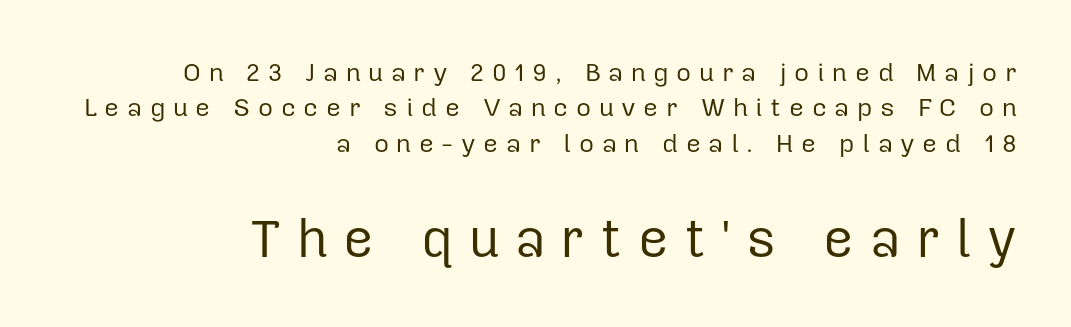
{"serif": "no", "italic": "no", "bold": "no", "weight": "regular", "width": "normal", "stroke_contrast": "low", "x_height": "medium", "monospaced": "no", "underline": "no", "align": "right", "line_spacing": "normal", "line_spacing_ratio": 1.36, "letter_spacing": "wide", "letter_spacing_em": 0.29, "larger_block": "second", "size_ratio": 2.04, "glyph_px": 53}
